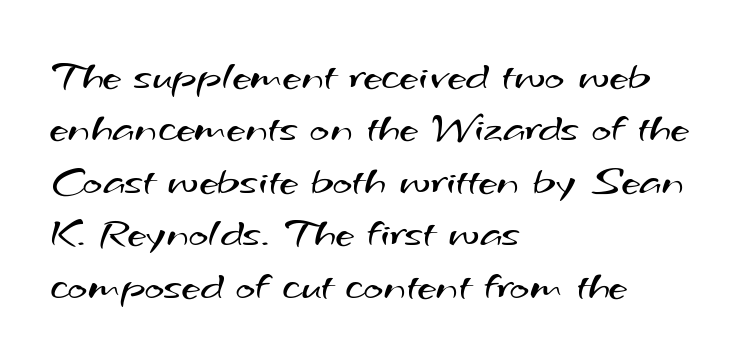
{"serif": "no", "bold": "no", "weight": "regular", "width": "wide", "stroke_contrast": "medium", "x_height": "small", "monospaced": "no", "underline": "no", "align": "left", "line_spacing": "normal", "line_spacing_ratio": 1.25, "letter_spacing": "normal", "letter_spacing_em": 0.0, "glyph_px": 42}
